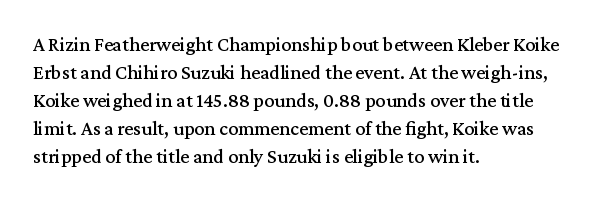
Q: Is the text italic (slanted)? A: No, it is upright.
Q: Is the text underlined? A: No.
Q: How is the paragraph aligned? A: Left-aligned.
Q: Is the spacing between letters normal or unusually wide? A: Normal.
Q: Is the spacing between lines tight, normal or loose? A: Normal.
